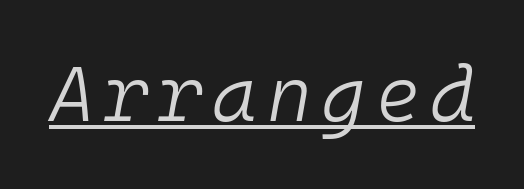
The image shows 77 px light type, italic (leaning right), monospaced; set underlined; low stroke contrast and a medium x-height.
